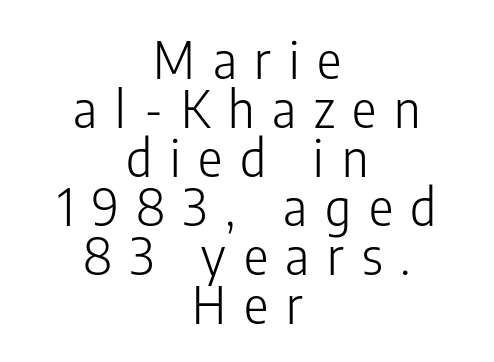
Q: Is the text bold? A: No.
Q: Is the text italic (slanted)? A: No, it is upright.
Q: Is the typeface a serif or a sans-serif typeface? A: Sans-serif.
Q: Is the text underlined? A: No.
Q: How is the paragraph aligned? A: Centered.
Q: Is the spacing between letters normal or unusually wide? A: Unusually wide.
Q: Is the spacing between lines tight, normal or loose? A: Tight.
Q: Width (condensed, normal, or wide)? A: Condensed.
Q: Stroke contrast? A: Low.
Q: x-height? A: Medium.
Q: Monospaced? A: No.
